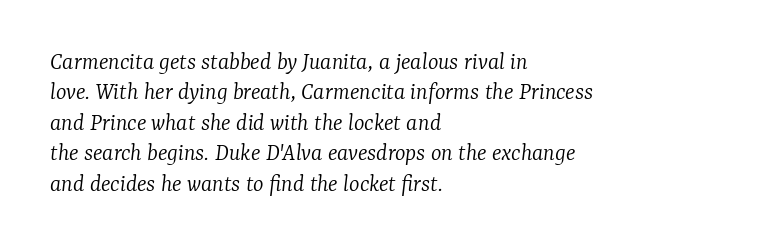
The glyphs look as if they've been sheared to an angle. Typeset ragged right — the left edge is the straight one. Is the type heavy? It reads as light-to-regular instead. A bare baseline throughout the passage.
